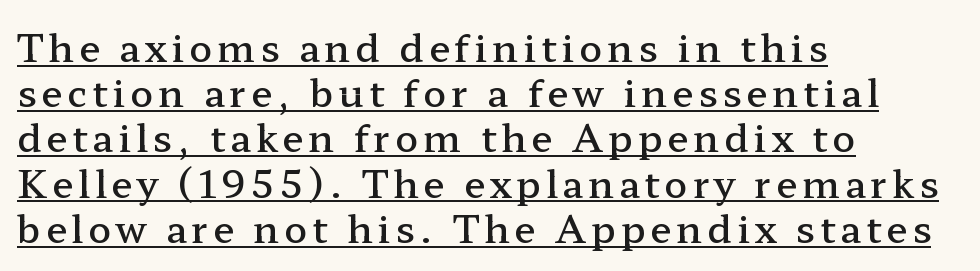
On the weight axis this lands at semibold, roughly 600. These characters rest on top of a visible drawn line. Where is the straight margin? On the left. Tall strokes in this sample are plumb rather than angled. Do the characters align in a grid? No, the font is proportional.
